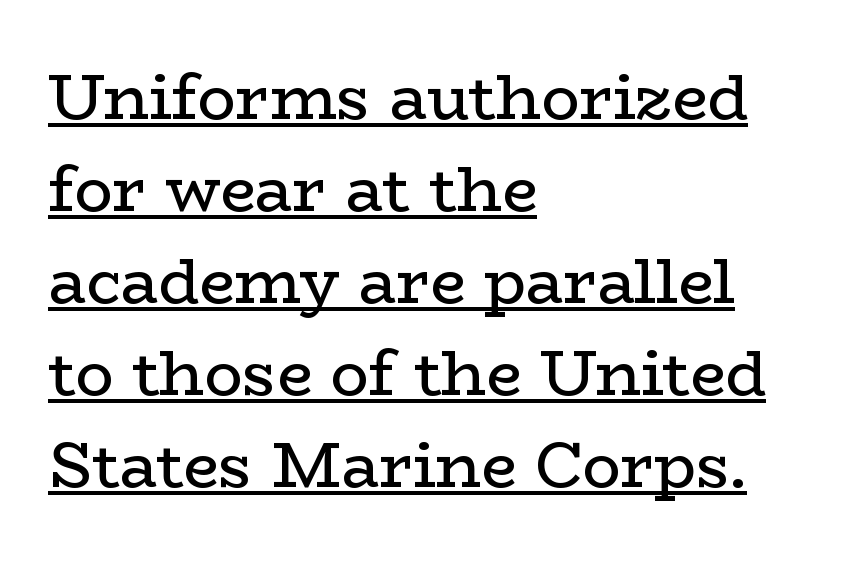
{"serif": "yes", "italic": "no", "bold": "no", "weight": "regular", "width": "wide", "stroke_contrast": "low", "x_height": "medium", "monospaced": "no", "underline": "yes", "align": "left", "line_spacing": "normal", "line_spacing_ratio": 1.46, "letter_spacing": "normal", "letter_spacing_em": 0.0, "glyph_px": 63}
